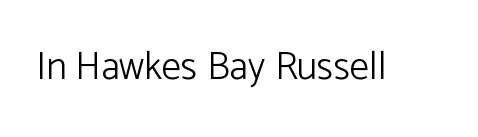
{"serif": "no", "italic": "no", "bold": "no", "weight": "light", "width": "normal", "stroke_contrast": "low", "x_height": "medium", "monospaced": "no", "underline": "no", "letter_spacing": "normal", "letter_spacing_em": 0.0, "glyph_px": 39}
